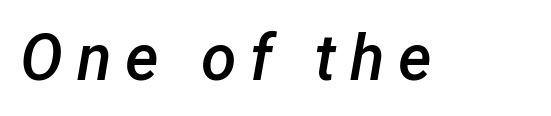
{"italic": "yes", "lean": "right", "slant_degrees": 12, "bold": "semi", "weight": "semibold", "width": "normal", "stroke_contrast": "low", "x_height": "medium", "monospaced": "no", "underline": "no", "letter_spacing": "wide", "letter_spacing_em": 0.21, "glyph_px": 64}
